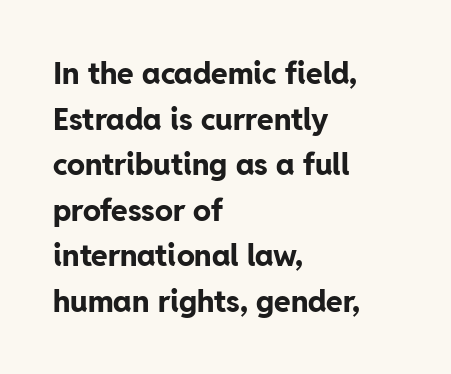
Each word holds together tightly as a unit, with standard inter-letter gaps. If you measured baseline to baseline, you'd find a middling distance. Visually the block forms a straight wall on the left and a jagged coastline on the right. Caption: bold face, heavy strokes. Do the characters align in a grid? No, the font is proportional.
